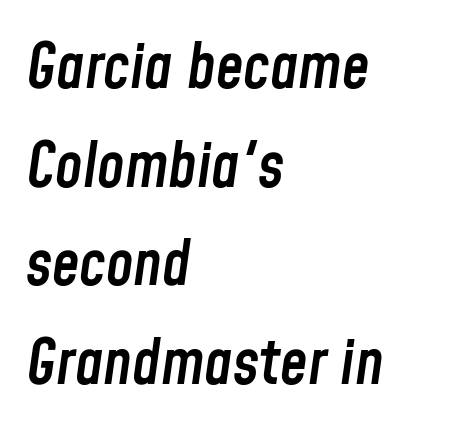
The letters are semibold — heavier than regular but short of a full bold. The rendering uses natural spacing where letterforms have individual widths. A typesetter would mark this as italic. Letter spacing: default. A clean baseline with only descenders dipping below it. Which margin do the lines hug? The left one — the right edge is uneven.
